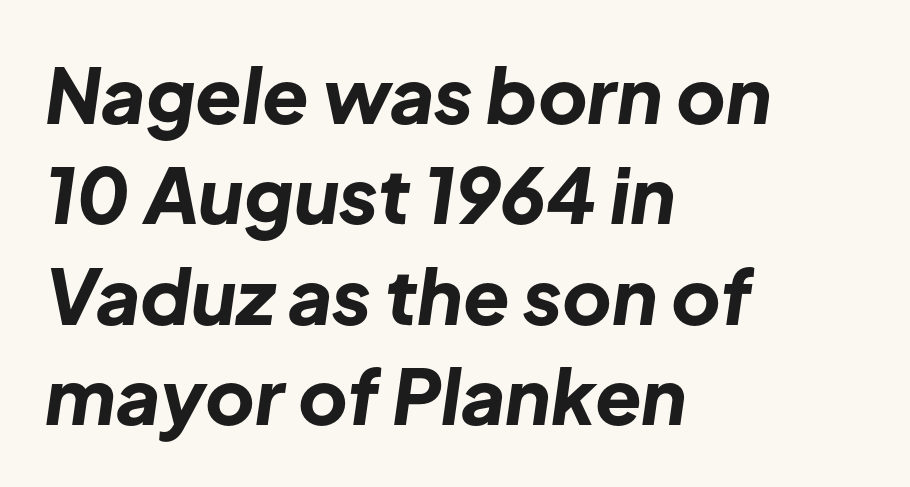
{"italic": "yes", "lean": "right", "slant_degrees": 8, "bold": "yes", "weight": "bold", "width": "normal", "stroke_contrast": "low", "x_height": "medium", "monospaced": "no", "underline": "no", "align": "left", "line_spacing": "normal", "line_spacing_ratio": 1.32, "letter_spacing": "normal", "letter_spacing_em": 0.0, "glyph_px": 76}
